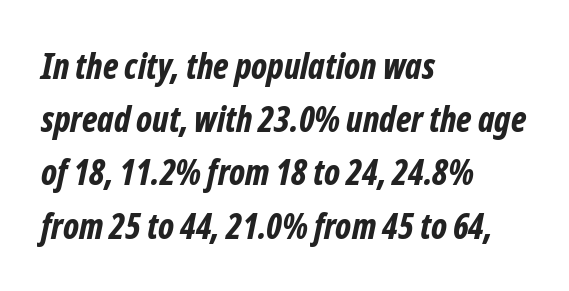
The image shows 35 px bold, condensed type, italic (leaning right); set left-aligned, normal line spacing (1.52x), normal letter spacing, not underlined; low stroke contrast and a medium x-height.
